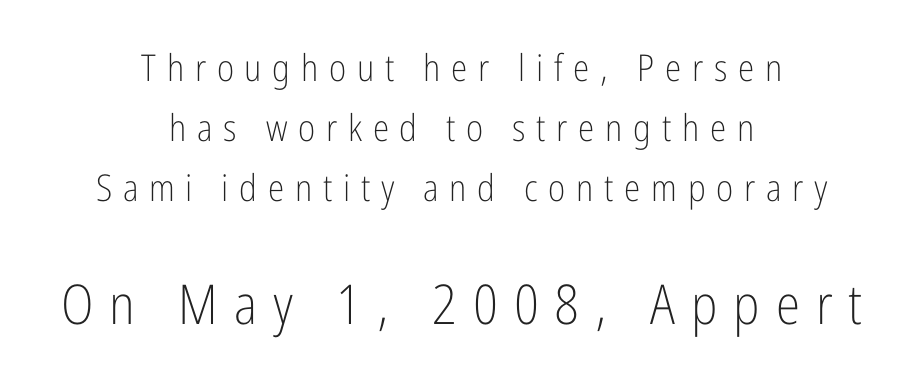
{"serif": "no", "italic": "no", "bold": "no", "weight": "light", "width": "condensed", "stroke_contrast": "low", "x_height": "medium", "monospaced": "no", "underline": "no", "align": "center", "line_spacing": "normal", "line_spacing_ratio": 1.62, "letter_spacing": "wide", "letter_spacing_em": 0.29, "larger_block": "second", "size_ratio": 1.49, "glyph_px": 55}
